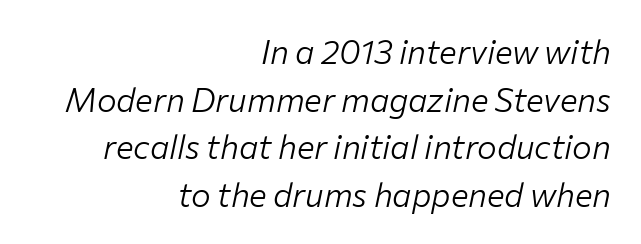
The image shows 33 px light type, italic (leaning right); set right-aligned, normal line spacing (1.44x), normal letter spacing, not underlined; low stroke contrast and a medium x-height.
